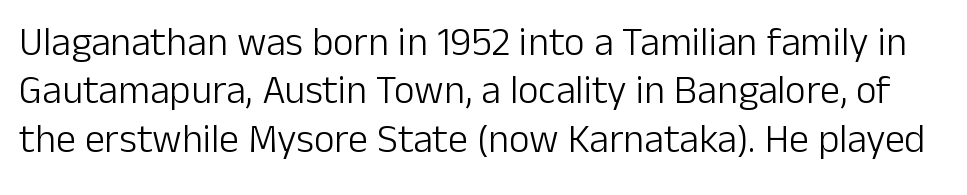
{"serif": "no", "italic": "no", "bold": "no", "weight": "light", "width": "normal", "stroke_contrast": "low", "x_height": "medium", "monospaced": "no", "underline": "no", "line_spacing_ratio": 1.21, "letter_spacing": "normal", "letter_spacing_em": 0.0, "glyph_px": 40}
